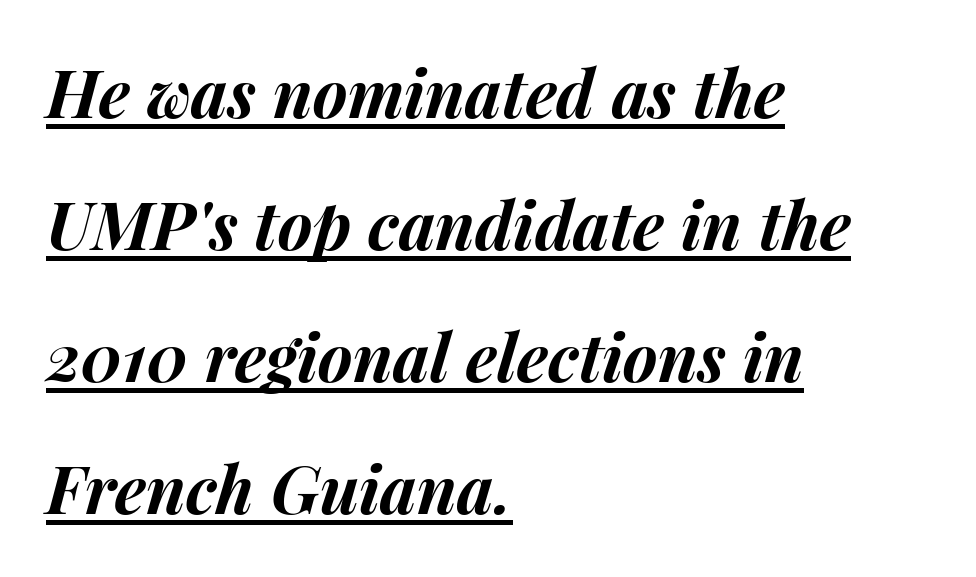
The image shows 66 px bold type, italic (leaning right); set left-aligned, loose line spacing (2.0x), normal letter spacing, underlined; medium stroke contrast and a medium x-height.
